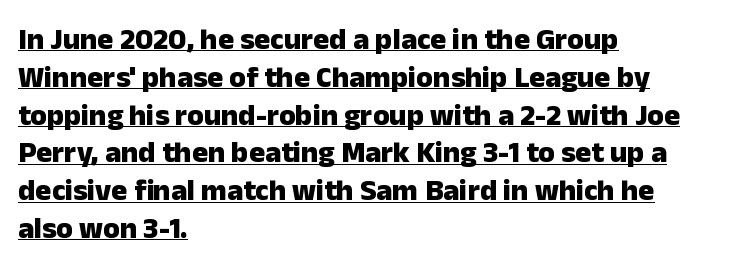
The image shows 30 px heavy sans-serif type, upright; set left-aligned, normal line spacing (1.26x), normal letter spacing, underlined; low stroke contrast and a medium x-height.
